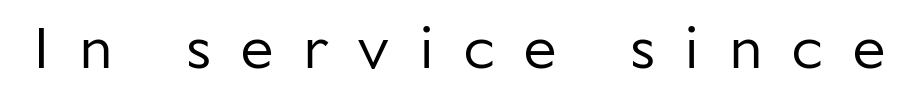
{"serif": "no", "italic": "no", "bold": "no", "weight": "regular", "width": "normal", "stroke_contrast": "low", "x_height": "medium", "monospaced": "no", "underline": "no", "letter_spacing": "wide", "letter_spacing_em": 0.48, "glyph_px": 60}
